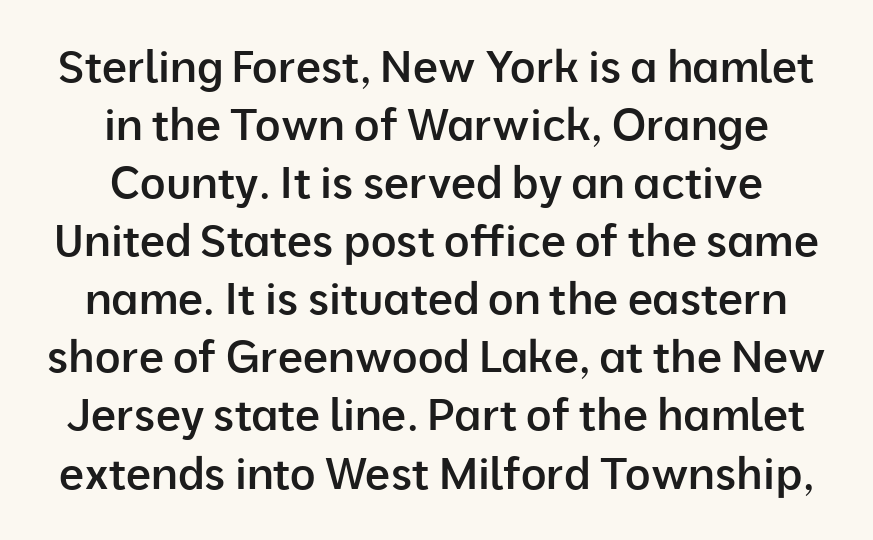
The image shows 44 px semibold sans-serif type, upright; set centered, normal line spacing (1.32x), normal letter spacing, not underlined; low stroke contrast and a medium x-height.
